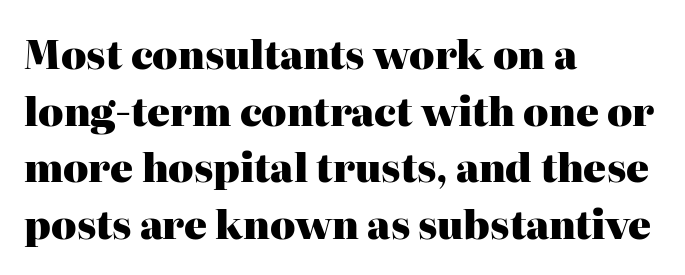
The type sits square on the baseline with zero lean. The setting favours the left margin, as ordinary paragraphs usually do. The glyphs in this specimen are seriffed. Think of a printed novel: that variable character pitch is what you see here. There is no visible air inserted between adjacent glyphs.
